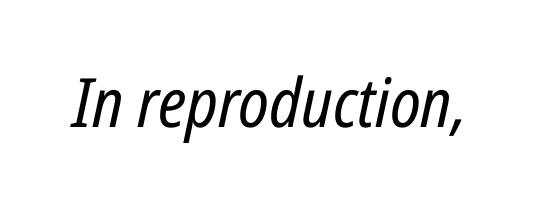
{"italic": "yes", "lean": "right", "slant_degrees": 12, "bold": "no", "weight": "regular", "width": "condensed", "stroke_contrast": "low", "x_height": "medium", "monospaced": "no", "underline": "no", "letter_spacing": "normal", "letter_spacing_em": 0.0, "glyph_px": 68}
